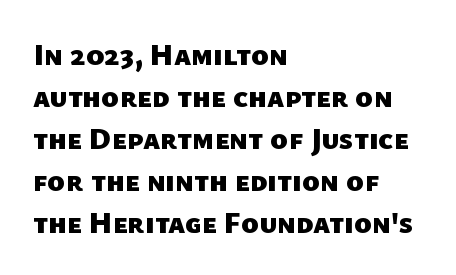
The image shows 30 px heavy sans-serif type; set left-aligned, normal line spacing (1.4x), normal letter spacing, not underlined; low stroke contrast and a medium x-height.
